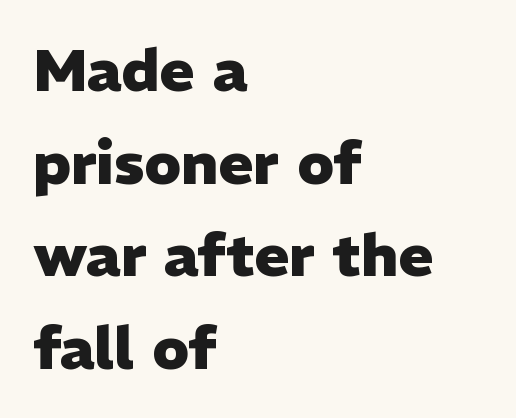
The image shows 59 px heavy sans-serif type, upright; set left-aligned, normal line spacing (1.57x), normal letter spacing, not underlined; low stroke contrast and a medium x-height.
